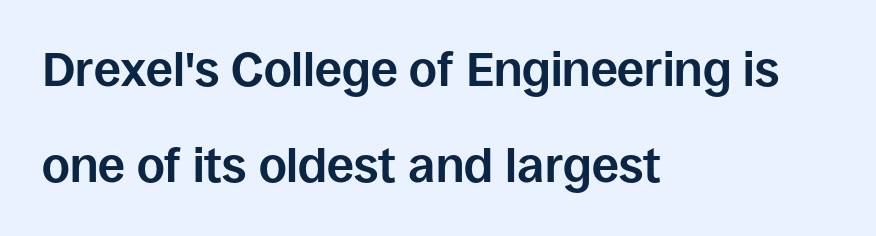
Q: Is the text bold? A: Yes.
Q: Is the text italic (slanted)? A: No, it is upright.
Q: Is the typeface a serif or a sans-serif typeface? A: Sans-serif.
Q: Is the text underlined? A: No.
Q: How is the paragraph aligned? A: Left-aligned.
Q: Is the spacing between letters normal or unusually wide? A: Normal.
Q: Is the spacing between lines tight, normal or loose? A: Loose.
Q: Width (condensed, normal, or wide)? A: Normal.
Q: Stroke contrast? A: Low.
Q: x-height? A: Large.
Q: Monospaced? A: No.
